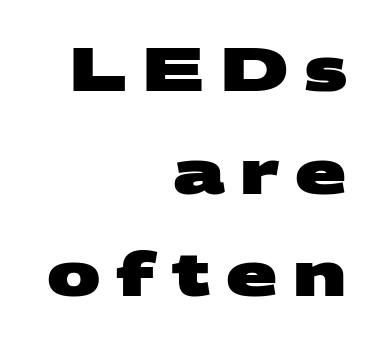
You'd pick this weight for a headline — it's a proper bold. This is sans-serif lettering, the kind often seen on screens and signage. Looks like regular typesetting: each glyph gets only the width it needs. Rule under the text: the space is simply empty.
